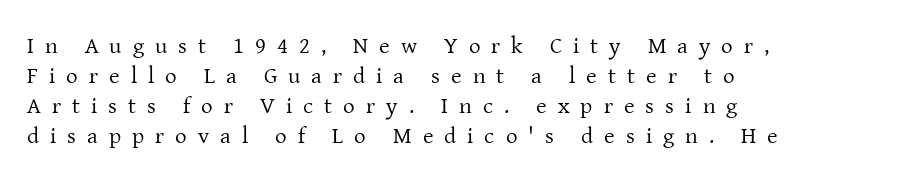
Q: Is the text bold? A: No.
Q: Is the text italic (slanted)? A: No, it is upright.
Q: Is the text underlined? A: No.
Q: How is the paragraph aligned? A: Left-aligned.
Q: Is the spacing between letters normal or unusually wide? A: Unusually wide.
Q: Is the spacing between lines tight, normal or loose? A: Normal.
